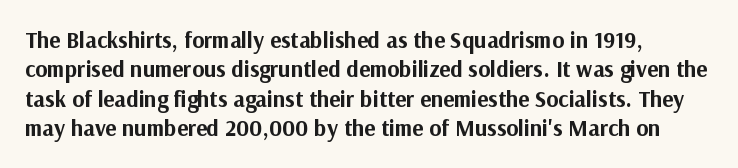
Q: Is the text bold? A: Yes.
Q: Is the text italic (slanted)? A: No, it is upright.
Q: Is the text underlined? A: No.
Q: How is the paragraph aligned? A: Left-aligned.
Q: Is the spacing between letters normal or unusually wide? A: Normal.
Q: Is the spacing between lines tight, normal or loose? A: Normal.
